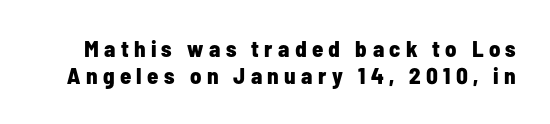
The image shows 23 px bold type, upright; set line spacing 1.18x, unusually wide letter spacing (+0.23 em), not underlined.
